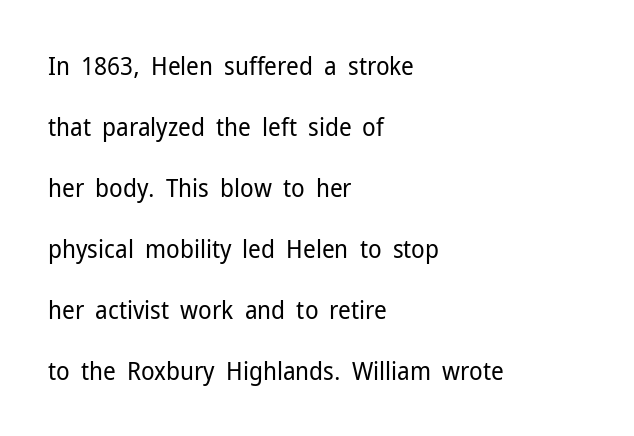
Q: Is the text bold? A: No.
Q: Is the text italic (slanted)? A: No, it is upright.
Q: Is the text underlined? A: No.
Q: How is the paragraph aligned? A: Left-aligned.
Q: Is the spacing between letters normal or unusually wide? A: Normal.
Q: Is the spacing between lines tight, normal or loose? A: Loose.
